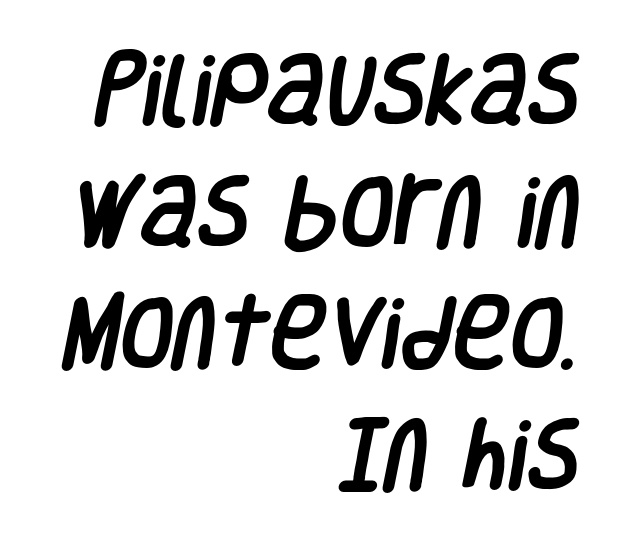
Q: Is the typeface a serif or a sans-serif typeface? A: Sans-serif.
Q: Is the text underlined? A: No.
Q: How is the paragraph aligned? A: Right-aligned.
Q: Is the spacing between letters normal or unusually wide? A: Normal.
Q: Is the spacing between lines tight, normal or loose? A: Normal.
Q: Width (condensed, normal, or wide)? A: Condensed.
Q: Stroke contrast? A: Low.
Q: x-height? A: Large.
Q: Monospaced? A: No.
